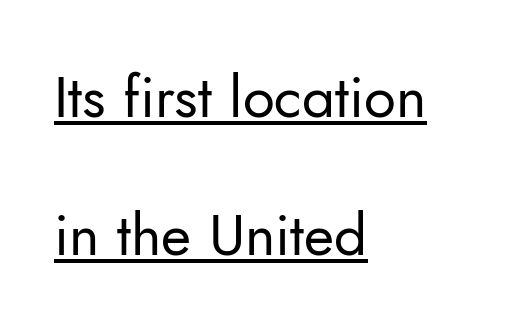
{"serif": "no", "italic": "no", "bold": "no", "weight": "regular", "width": "normal", "stroke_contrast": "low", "x_height": "small", "monospaced": "no", "underline": "yes", "align": "left", "line_spacing": "loose", "line_spacing_ratio": 2.38, "letter_spacing": "normal", "letter_spacing_em": 0.0, "glyph_px": 58}
